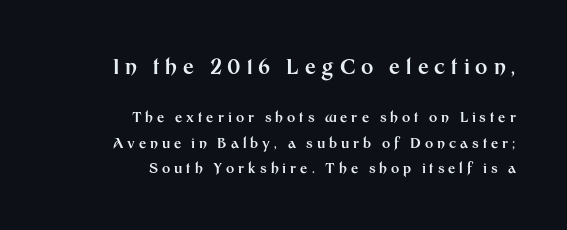
Q: Is the text bold? A: Yes.
Q: Is the text italic (slanted)? A: No, it is upright.
Q: Is the text underlined? A: No.
Q: How is the paragraph aligned? A: Right-aligned.
Q: Is the spacing between letters normal or unusually wide? A: Unusually wide.
Q: Which block of text is set in a larger size, the first (top) or the second (bottom)? A: The first (top) one.
